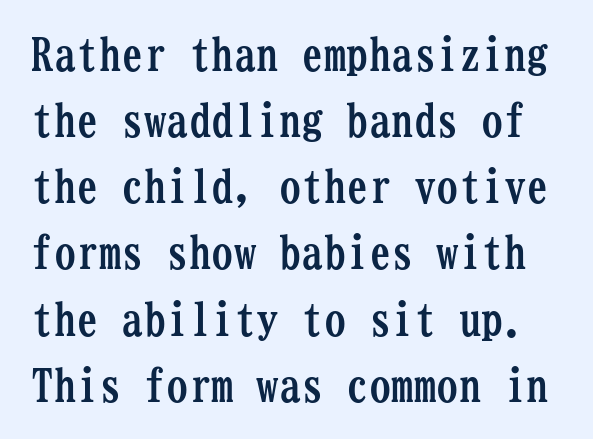
The image shows 45 px semibold, condensed serif type, upright, monospaced; set normal line spacing (1.47x), normal letter spacing, not underlined; low stroke contrast and a medium x-height.
